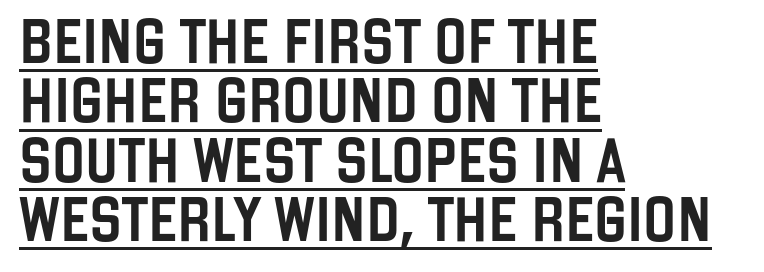
Q: Is the text italic (slanted)? A: No, it is upright.
Q: Is the typeface a serif or a sans-serif typeface? A: Sans-serif.
Q: Is the text underlined? A: Yes.
Q: How is the paragraph aligned? A: Left-aligned.
Q: Is the spacing between letters normal or unusually wide? A: Normal.
Q: Is the spacing between lines tight, normal or loose? A: Normal.
Q: Width (condensed, normal, or wide)? A: Condensed.
Q: Stroke contrast? A: Low.
Q: x-height? A: Large.
Q: Monospaced? A: No.
